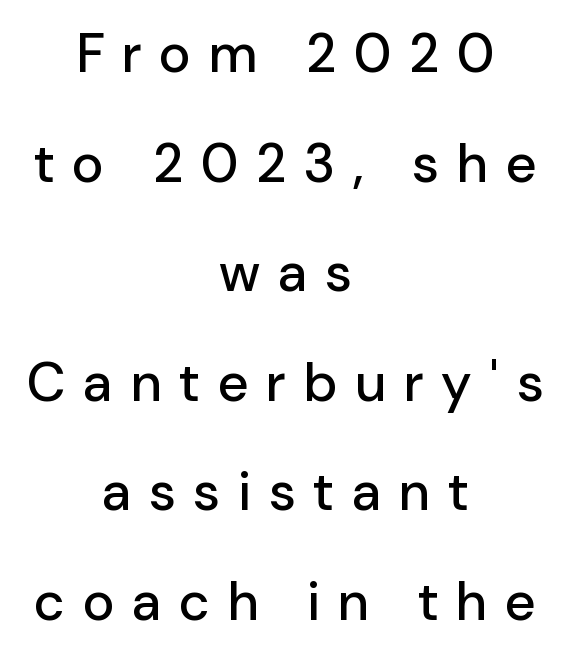
Q: Is the text italic (slanted)? A: No, it is upright.
Q: Is the typeface a serif or a sans-serif typeface? A: Sans-serif.
Q: Is the text underlined? A: No.
Q: How is the paragraph aligned? A: Centered.
Q: Is the spacing between letters normal or unusually wide? A: Unusually wide.
Q: Is the spacing between lines tight, normal or loose? A: Loose.
Q: Width (condensed, normal, or wide)? A: Normal.
Q: Stroke contrast? A: Low.
Q: x-height? A: Medium.
Q: Monospaced? A: No.
